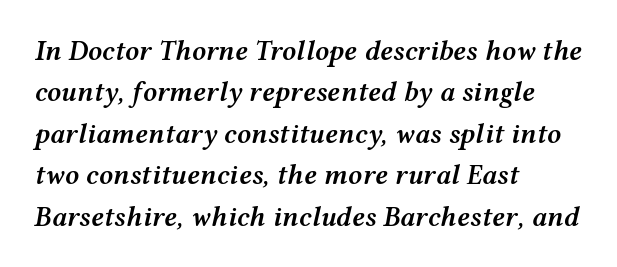
Q: Is the text bold? A: Semi-bold.
Q: Is the text italic (slanted)? A: Yes, it leans right by about 12 degrees.
Q: Is the text underlined? A: No.
Q: How is the paragraph aligned? A: Left-aligned.
Q: Is the spacing between letters normal or unusually wide? A: Normal.
Q: Is the spacing between lines tight, normal or loose? A: Normal.
Q: Width (condensed, normal, or wide)? A: Wide.
Q: Stroke contrast? A: Medium.
Q: x-height? A: Medium.
Q: Monospaced? A: No.
